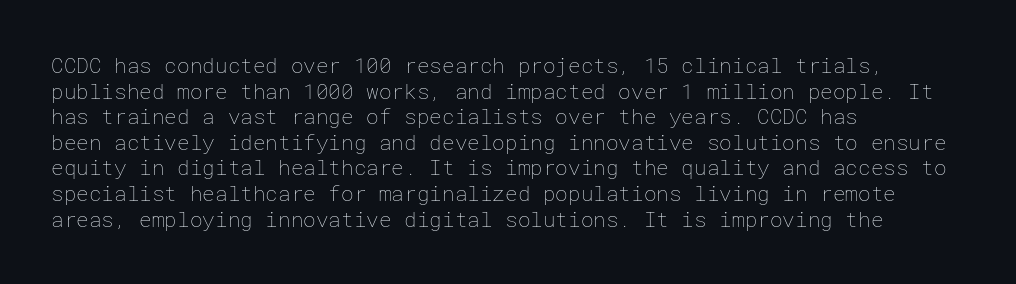
Q: Is the text bold? A: No.
Q: Is the text italic (slanted)? A: No, it is upright.
Q: Is the text underlined? A: No.
Q: How is the paragraph aligned? A: Left-aligned.
Q: Is the spacing between letters normal or unusually wide? A: Normal.
